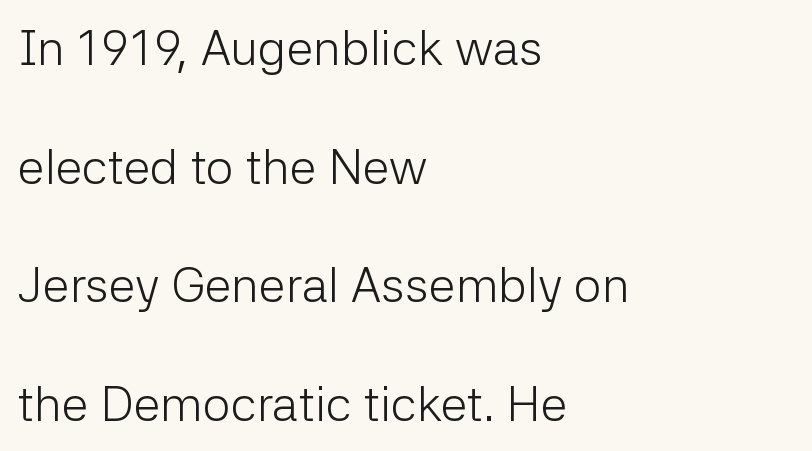
Note: no serifs on the glyphs. Does the leading feel generous? Absolutely, it's lavish. Do the characters align in a grid? No, the font is proportional. Stems here are at most as thick as an everyday book face. Lines of text with bare space underneath.
